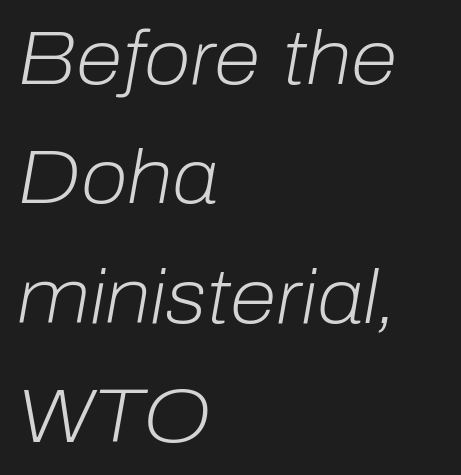
Q: Is the text bold? A: No.
Q: Is the text italic (slanted)? A: Yes, it leans right by about 10 degrees.
Q: Is the text underlined? A: No.
Q: How is the paragraph aligned? A: Left-aligned.
Q: Is the spacing between letters normal or unusually wide? A: Normal.
Q: Is the spacing between lines tight, normal or loose? A: Normal.
Q: Width (condensed, normal, or wide)? A: Normal.
Q: Stroke contrast? A: Low.
Q: x-height? A: Medium.
Q: Monospaced? A: No.
